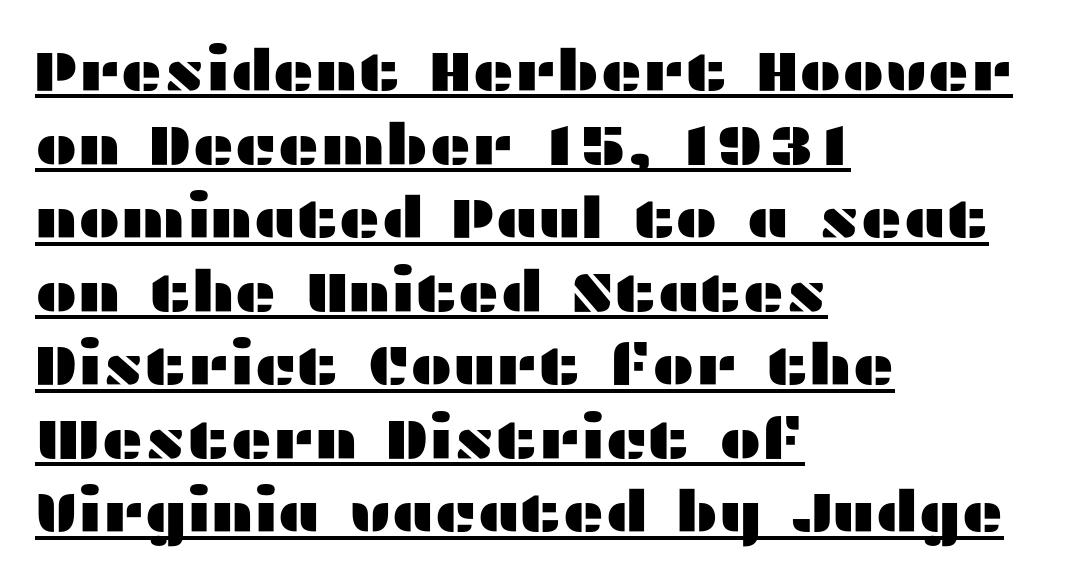
The image shows 57 px wide sans-serif type, upright; set left-aligned, normal line spacing (1.29x), normal letter spacing, underlined; medium stroke contrast and a medium x-height.
